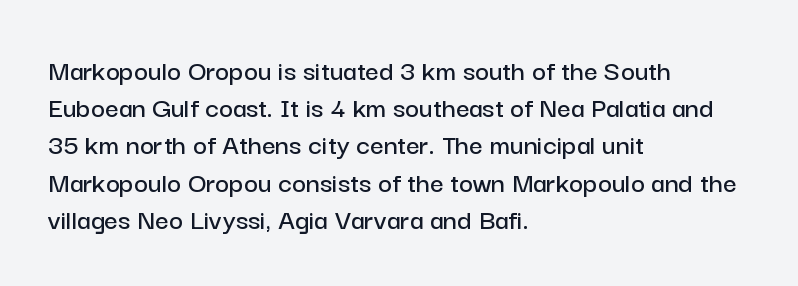
Honestly, the letter spacing is just normal — you wouldn't notice it. Check the space under the baseline: it is left empty. Grotesque or geometric, the face here clearly has no serifs. Note the varied advance widths — an 'i' is clearly narrower than an 'm'. This sample is left-justified, so line endings fall wherever the words run out. Posture: straight, roman, zero tilt.
